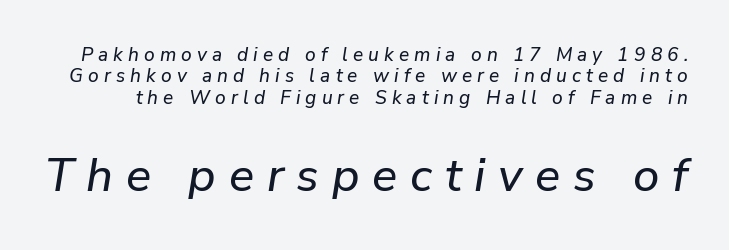
The image shows 47 px text type, italic (leaning right); set tight line spacing (1.13x), unusually wide letter spacing (+0.27 em), not underlined; the second (bottom) block is 2.47x larger; low stroke contrast and a medium x-height.
